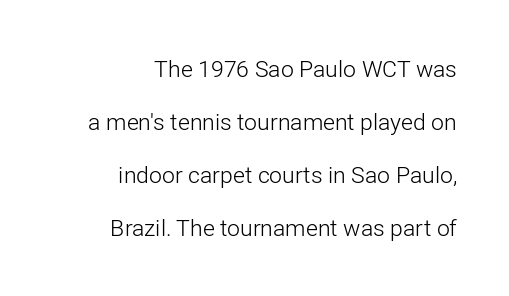
The image shows 23 px text type, upright; set right-aligned, loose line spacing (2.31x), normal letter spacing, not underlined.
